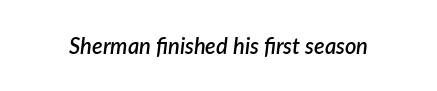
{"italic": "yes", "lean": "right", "slant_degrees": 7, "bold": "semi", "underline": "no", "letter_spacing": "normal", "letter_spacing_em": 0.0, "glyph_px": 22}
